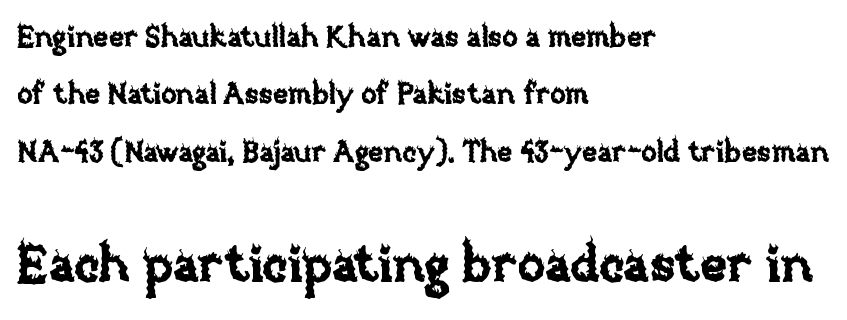
Between these two stacked blocks, the lower one wins on size. This rendering features lettering with no underline. These lines are rendered in a variable-pitch font. Posture: vertical.
